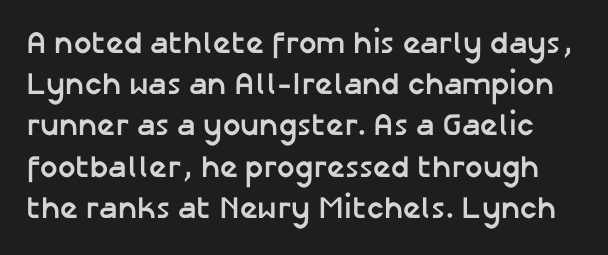
Q: Is the text bold? A: Yes.
Q: Is the text italic (slanted)? A: No, it is upright.
Q: Is the typeface a serif or a sans-serif typeface? A: Sans-serif.
Q: Is the text underlined? A: No.
Q: Is the spacing between letters normal or unusually wide? A: Normal.
Q: Is the spacing between lines tight, normal or loose? A: Normal.
Q: Width (condensed, normal, or wide)? A: Normal.
Q: Stroke contrast? A: Low.
Q: x-height? A: Medium.
Q: Monospaced? A: No.
